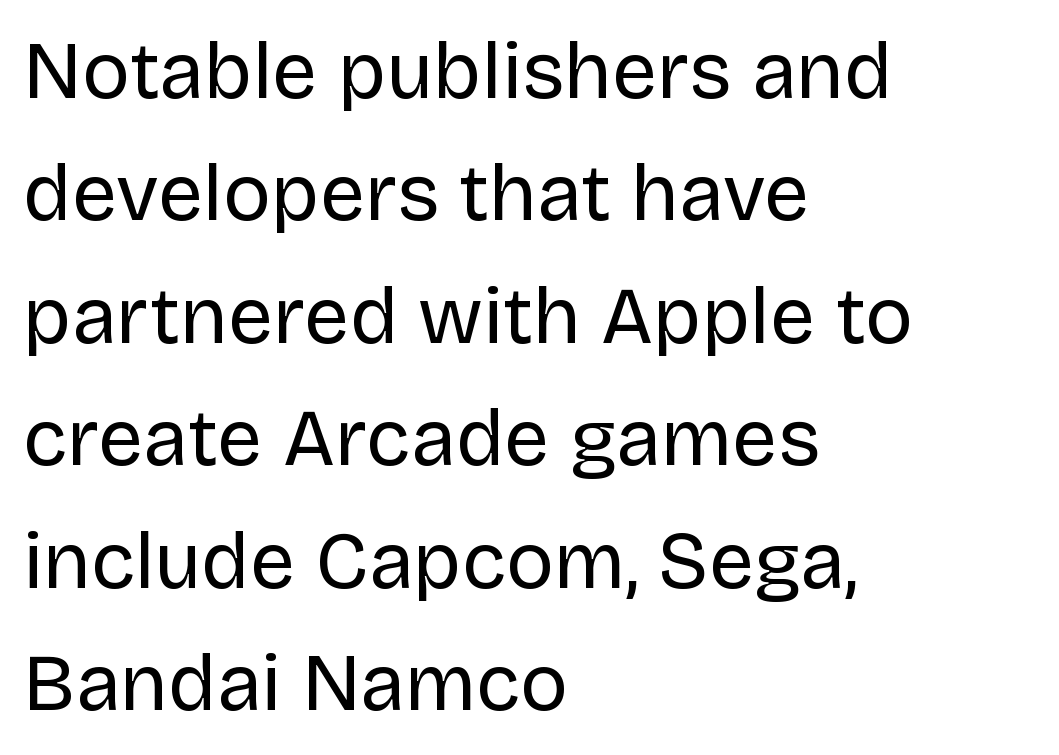
{"serif": "no", "italic": "no", "bold": "no", "weight": "regular", "width": "normal", "stroke_contrast": "low", "x_height": "large", "monospaced": "no", "underline": "no", "align": "left", "line_spacing": "normal", "line_spacing_ratio": 1.53, "letter_spacing": "normal", "letter_spacing_em": 0.0, "glyph_px": 80}
